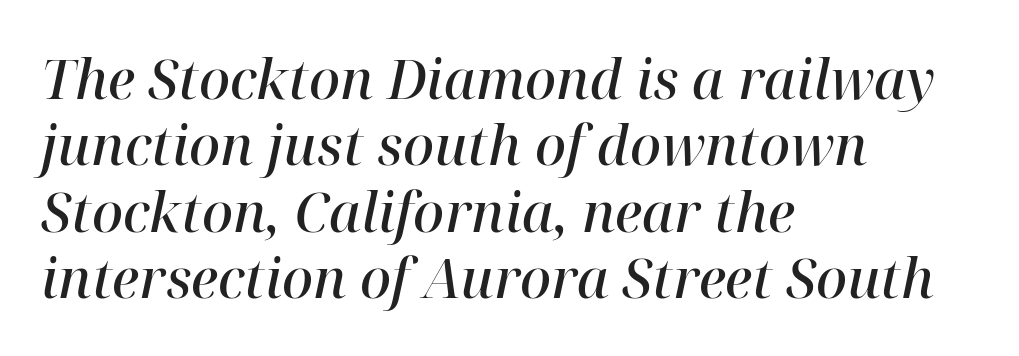
Q: Is the text bold? A: Semi-bold.
Q: Is the text italic (slanted)? A: Yes, it leans right by about 12 degrees.
Q: Is the typeface a serif or a sans-serif typeface? A: Serif.
Q: Is the text underlined? A: No.
Q: How is the paragraph aligned? A: Left-aligned.
Q: Is the spacing between letters normal or unusually wide? A: Normal.
Q: Width (condensed, normal, or wide)? A: Normal.
Q: Stroke contrast? A: High.
Q: x-height? A: Medium.
Q: Monospaced? A: No.
